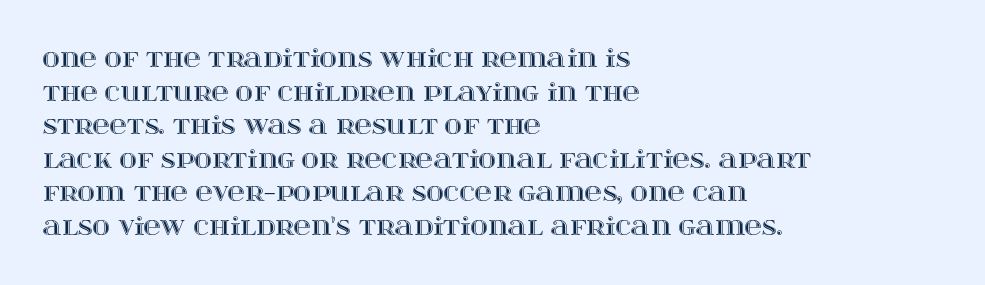
The image shows 24 px text type, upright; set left-aligned, normal line spacing (1.4x), normal letter spacing, not underlined.
